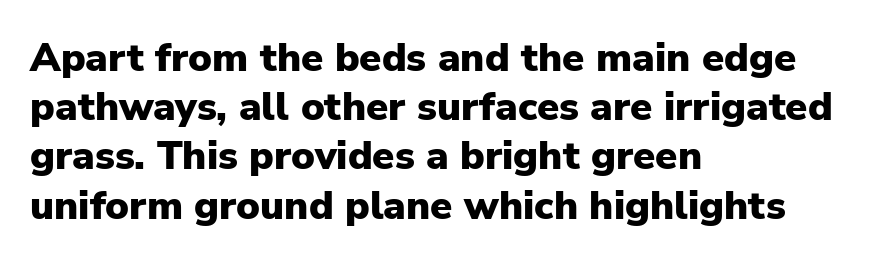
Caption: multi-line text, flush left, ragged right. The font is running at its bold setting. The passage shown has conventional tracking throughout. Does the lettering tilt? It doesn't — this is upright.
